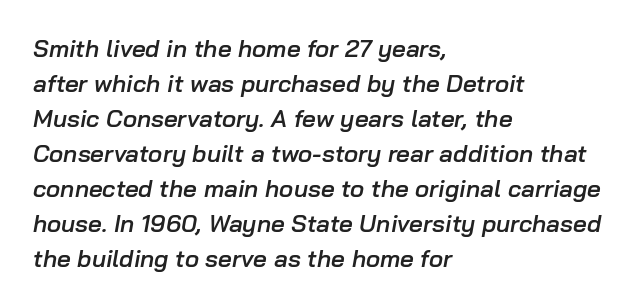
The vertical gap from one line to the next is medium. If you drew a ruler down the left edge, every line would touch it. Bare-footed words on every line. Does extra space separate the letters? No, they use regular spacing. The face used here has a pronounced slope to its letters. Notice the strokes are somewhat thickened but not fully heavy: this is a semibold.
